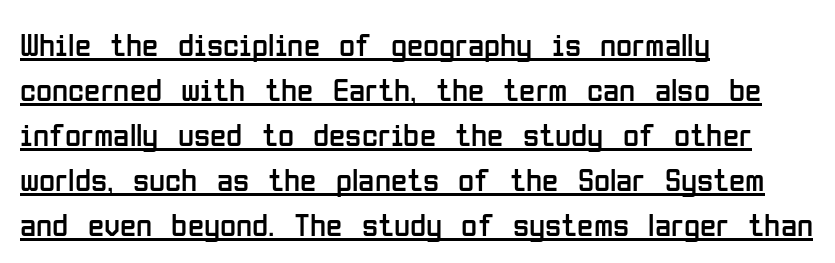
Quick note: interline space is typical. The rendering shows plain stroke endings on the letterforms — a sans-serif design. Compared with typical body copy, the letter spacing here is the same. Is this a fixed-width face? No — the glyphs have proportional, varying widths.
